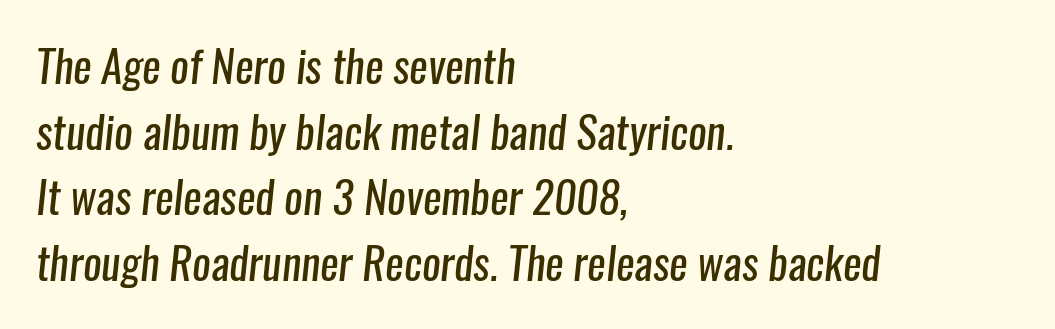
Q: Is the text bold? A: No.
Q: Is the typeface a serif or a sans-serif typeface? A: Sans-serif.
Q: Is the text underlined? A: No.
Q: How is the paragraph aligned? A: Left-aligned.
Q: Is the spacing between letters normal or unusually wide? A: Normal.
Q: Is the spacing between lines tight, normal or loose? A: Normal.
Q: Width (condensed, normal, or wide)? A: Condensed.
Q: Stroke contrast? A: Low.
Q: x-height? A: Medium.
Q: Monospaced? A: No.
